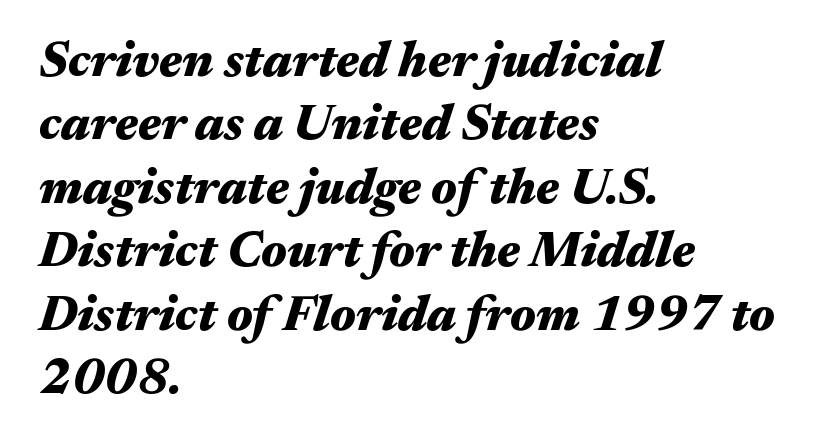
{"italic": "yes", "lean": "right", "slant_degrees": 17, "bold": "yes", "weight": "heavy", "width": "wide", "stroke_contrast": "medium", "x_height": "medium", "monospaced": "no", "underline": "no", "align": "left", "line_spacing": "normal", "line_spacing_ratio": 1.27, "letter_spacing": "normal", "letter_spacing_em": 0.0, "glyph_px": 50}
